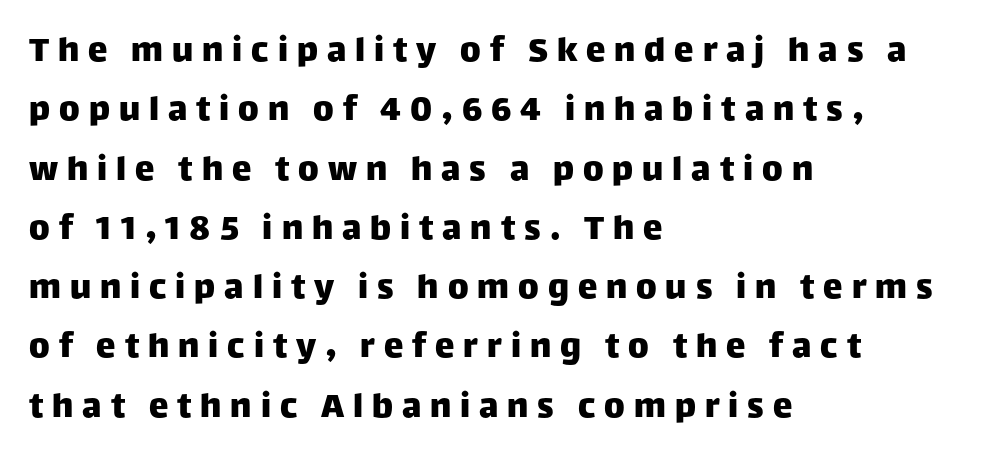
The image shows 39 px sans-serif type, upright; set left-aligned, normal line spacing (1.52x), unusually wide letter spacing (+0.23 em), not underlined; low stroke contrast and a large x-height.
